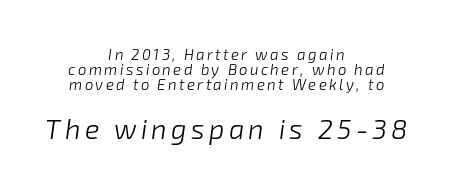
The leading is snug, giving the passage a crowded texture. The passage shown begins with its smaller block and ends with its larger one. The rendering positions every line midway between the sides. The letterforms sit at book weight or below. Quick note: underline off. In terms of posture, this sample is oblique.
